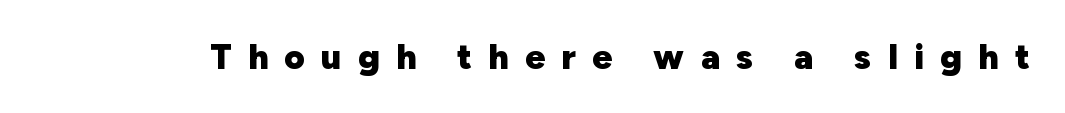
A sans-serif font was chosen for this passage. These lines were composed using upright roman letters. The letters are bold, with thick, heavy strokes. You could not count columns in this text — the font is proportionally spaced.
